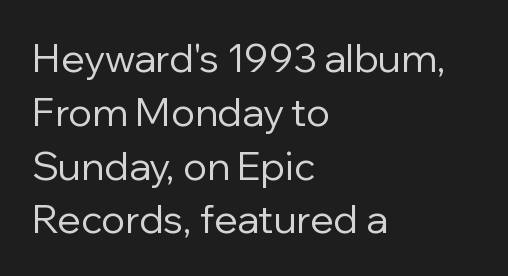
The image shows 39 px regular-weight sans-serif type, upright; set left-aligned, normal line spacing (1.38x), normal letter spacing, not underlined; low stroke contrast and a medium x-height.
